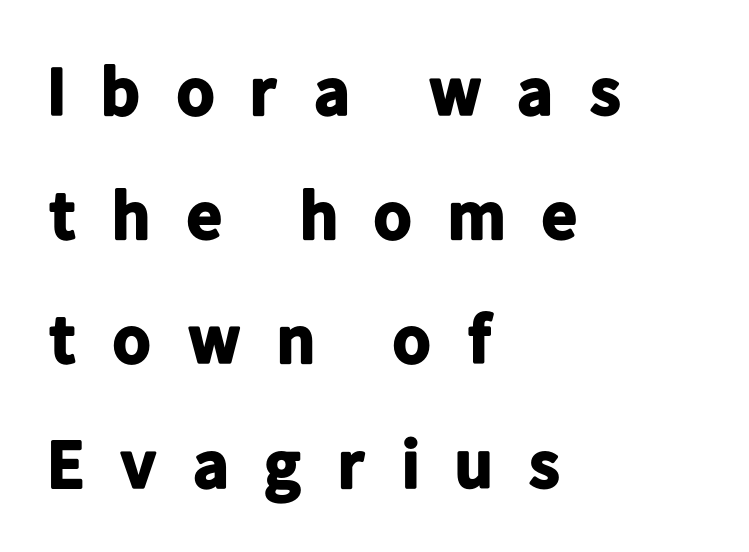
{"serif": "no", "italic": "no", "bold": "yes", "weight": "bold", "width": "normal", "stroke_contrast": "low", "x_height": "medium", "monospaced": "no", "underline": "no", "align": "left", "line_spacing_ratio": 1.8, "letter_spacing": "wide", "letter_spacing_em": 0.45, "glyph_px": 69}
